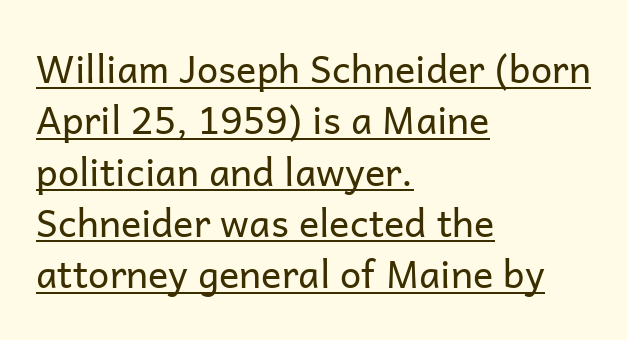
{"serif": "no", "italic": "no", "bold": "no", "weight": "regular", "width": "normal", "stroke_contrast": "low", "x_height": "medium", "monospaced": "no", "underline": "yes", "align": "left", "line_spacing": "normal", "line_spacing_ratio": 1.35, "letter_spacing": "normal", "letter_spacing_em": 0.0, "glyph_px": 38}
